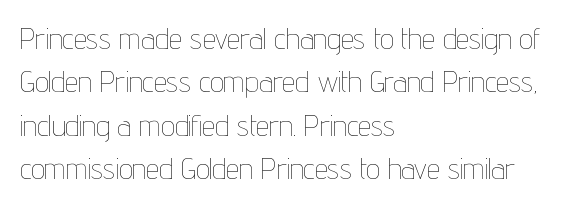
The font's upright variant was chosen for this text. The block of text has a typical density, with ordinary space between rows. The specimen omits any rule beneath the text block's lines. Note the varied advance widths — an 'i' is clearly narrower than an 'm'. Glyph-to-glyph distance matches everyday printed text. This reads as an unemphasized weight, regular at the heaviest.
